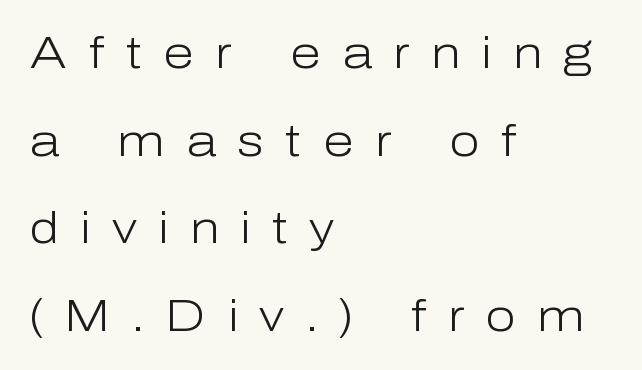
Q: Is the text bold? A: No.
Q: Is the text italic (slanted)? A: No, it is upright.
Q: Is the typeface a serif or a sans-serif typeface? A: Sans-serif.
Q: Is the text underlined? A: No.
Q: How is the paragraph aligned? A: Left-aligned.
Q: Is the spacing between letters normal or unusually wide? A: Unusually wide.
Q: Is the spacing between lines tight, normal or loose? A: Loose.
Q: Width (condensed, normal, or wide)? A: Normal.
Q: Stroke contrast? A: Low.
Q: x-height? A: Medium.
Q: Monospaced? A: No.
